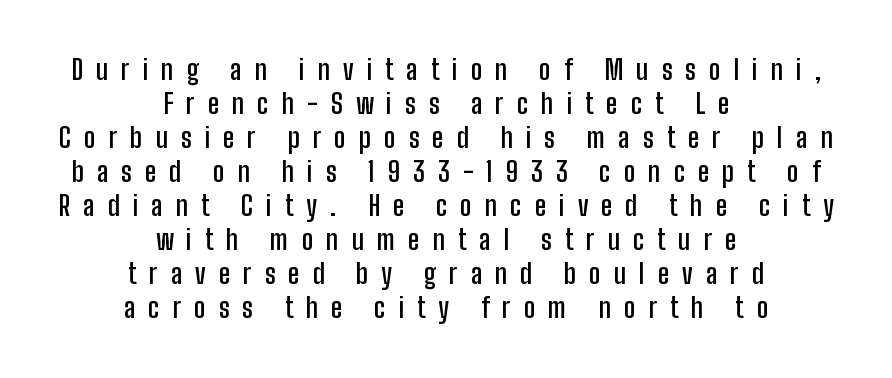
Q: Is the text bold? A: Semi-bold.
Q: Is the text italic (slanted)? A: No, it is upright.
Q: Is the text underlined? A: No.
Q: How is the paragraph aligned? A: Centered.
Q: Is the spacing between letters normal or unusually wide? A: Unusually wide.
Q: Is the spacing between lines tight, normal or loose? A: Normal.
